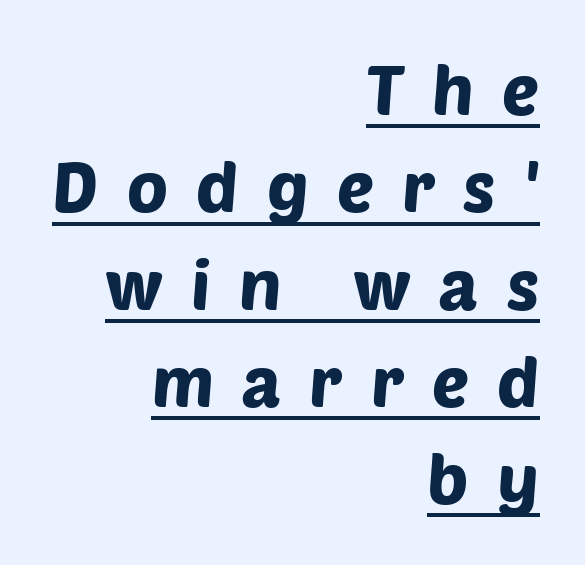
{"serif": "no", "width": "normal", "stroke_contrast": "low", "x_height": "large", "monospaced": "no", "underline": "yes", "align": "right", "line_spacing": "normal", "line_spacing_ratio": 1.41, "letter_spacing": "wide", "letter_spacing_em": 0.41, "glyph_px": 69}
